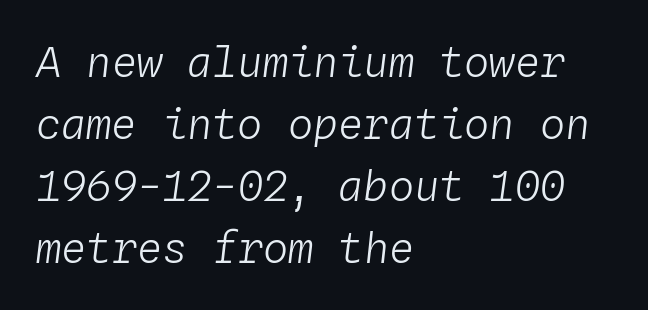
{"italic": "yes", "lean": "right", "slant_degrees": 4, "bold": "no", "weight": "light", "width": "normal", "stroke_contrast": "low", "x_height": "medium", "monospaced": "yes", "underline": "no", "align": "left", "line_spacing": "normal", "line_spacing_ratio": 1.48, "letter_spacing": "normal", "letter_spacing_em": 0.0, "glyph_px": 42}
